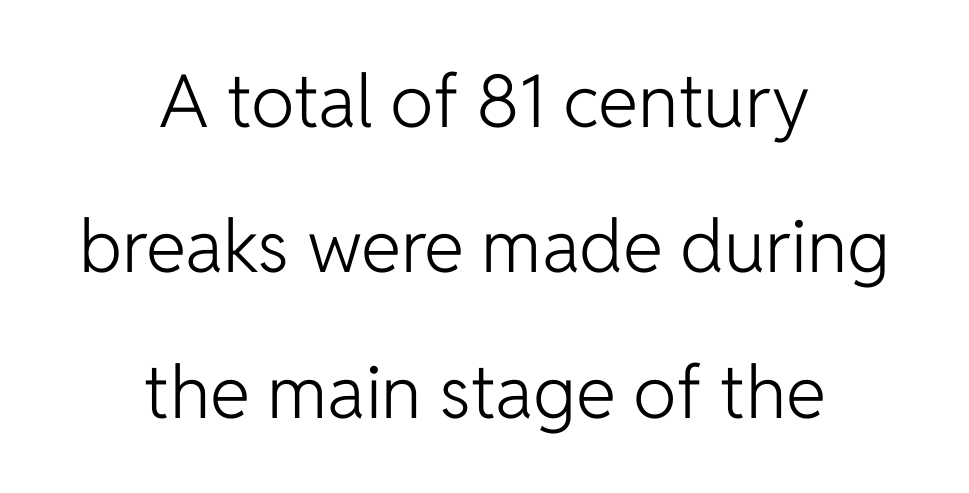
This rendering employs a face without finishing strokes, i.e., a sans-serif. The vertical gap from one line to the next is large. Weight: regular or lighter. Inter-character spacing is left at the font's built-in metrics.
